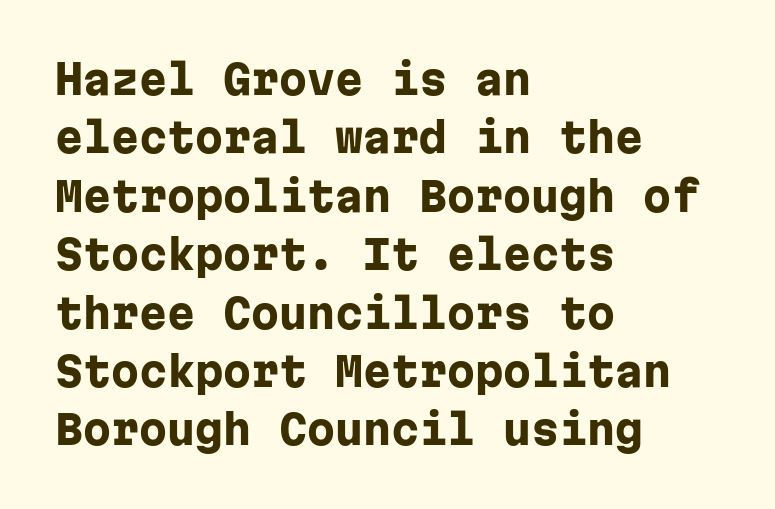
{"serif": "no", "italic": "no", "bold": "yes", "weight": "heavy", "width": "normal", "stroke_contrast": "low", "x_height": "medium", "monospaced": "yes", "underline": "no", "align": "left", "line_spacing": "normal", "line_spacing_ratio": 1.46, "letter_spacing": "normal", "letter_spacing_em": 0.0, "glyph_px": 40}
